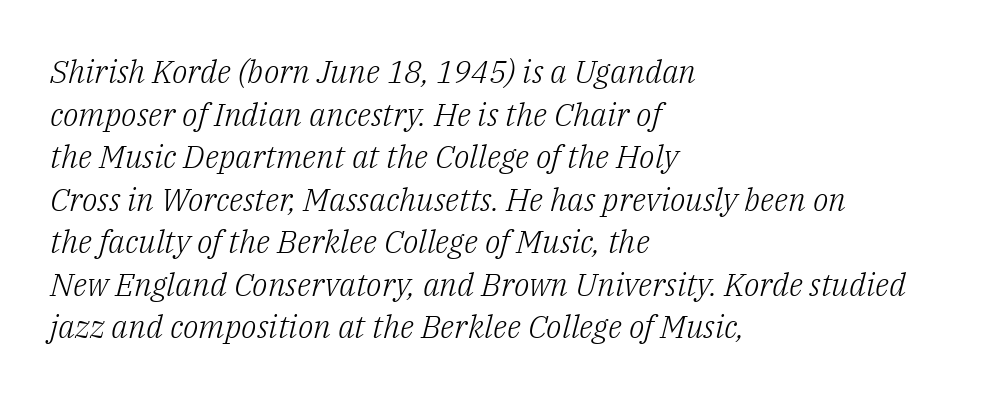
The image shows 32 px light serif type, italic (leaning right); set left-aligned, normal line spacing (1.33x), normal letter spacing, not underlined; low stroke contrast and a medium x-height.
